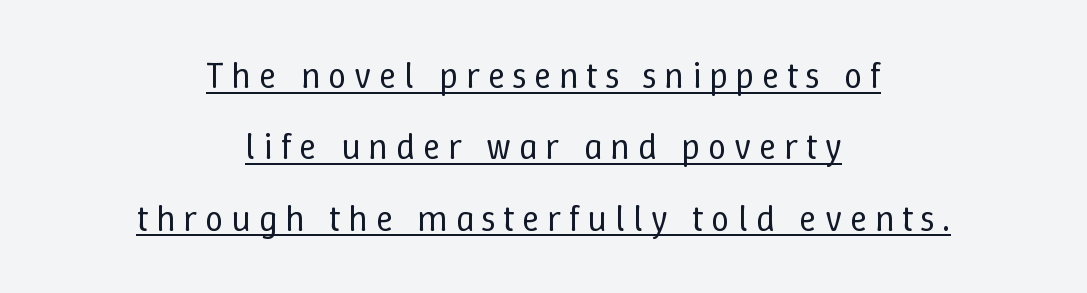
The vertical gap from one line to the next is large. These lines stack symmetrically, like a column narrowing and widening about its center. These lines are rendered in a variable-pitch font. Summary of weight: not heavy and not bold. Emphasis is given by a line drawn under the lettering. Inter-character spacing is expanded well beyond the font's built-in metrics.
